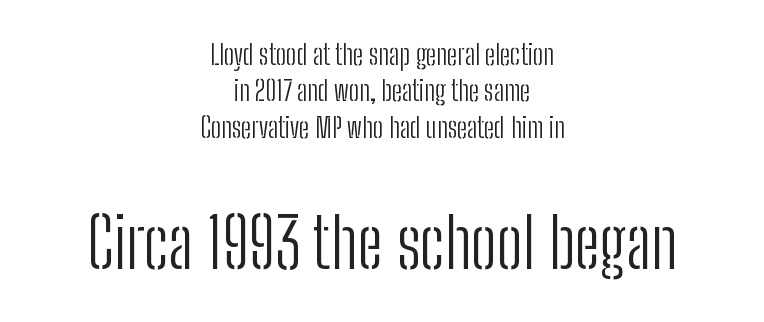
Of the two passages, the one underneath uses the larger point size. The lines in this sample share a center point and differ in where they start and stop. The letters stand upright; this is a roman face. Stems and bowls with no extra thickness — not bold. The area under the type is left untouched.
